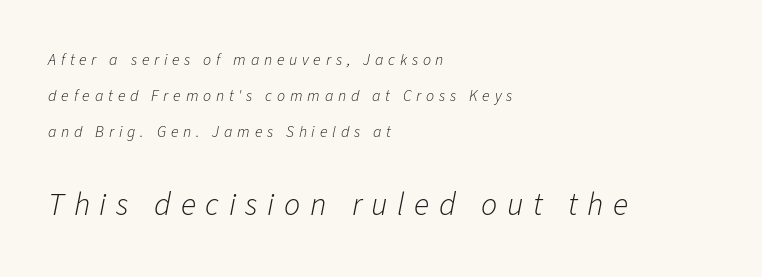
Stems and bowls with no extra thickness — not bold. The letters are slanted; this is an italic face. Substantial extra tracking has been applied to these lines. Which chunk is bigger? The second one — the bottom block dwarfs the top.
